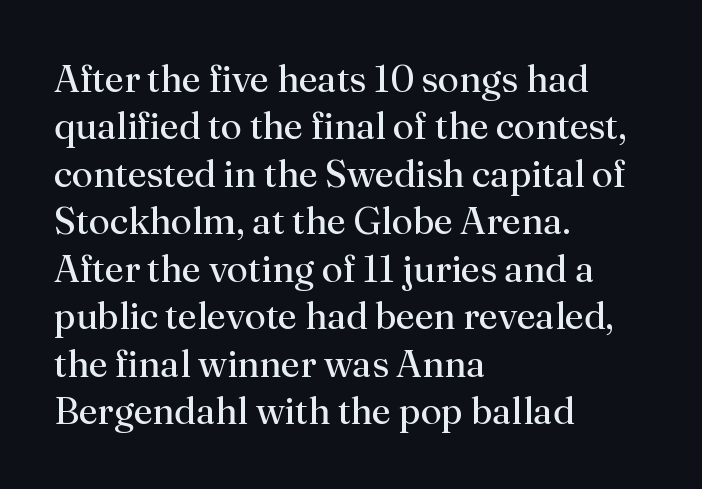
Q: Is the text bold? A: No.
Q: Is the text italic (slanted)? A: No, it is upright.
Q: Is the typeface a serif or a sans-serif typeface? A: Serif.
Q: Is the text underlined? A: No.
Q: How is the paragraph aligned? A: Left-aligned.
Q: Is the spacing between letters normal or unusually wide? A: Normal.
Q: Is the spacing between lines tight, normal or loose? A: Normal.
Q: Width (condensed, normal, or wide)? A: Normal.
Q: Stroke contrast? A: Medium.
Q: x-height? A: Small.
Q: Monospaced? A: No.
